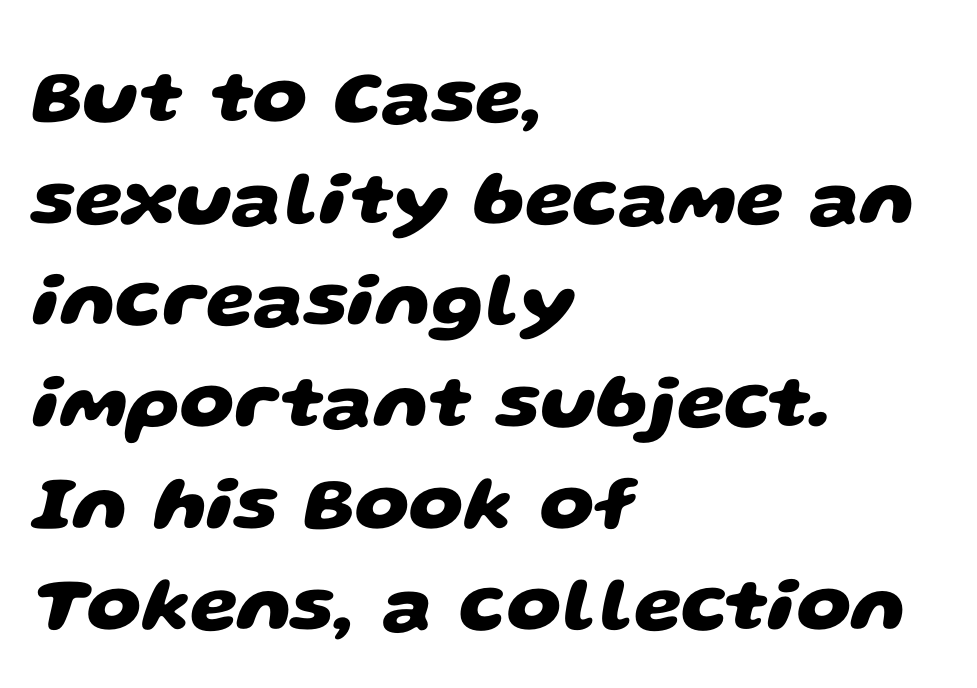
{"serif": "no", "bold": "yes", "weight": "heavy", "width": "wide", "stroke_contrast": "low", "x_height": "large", "monospaced": "no", "underline": "no", "align": "left", "line_spacing": "normal", "line_spacing_ratio": 1.32, "letter_spacing": "normal", "letter_spacing_em": 0.0, "glyph_px": 77}
